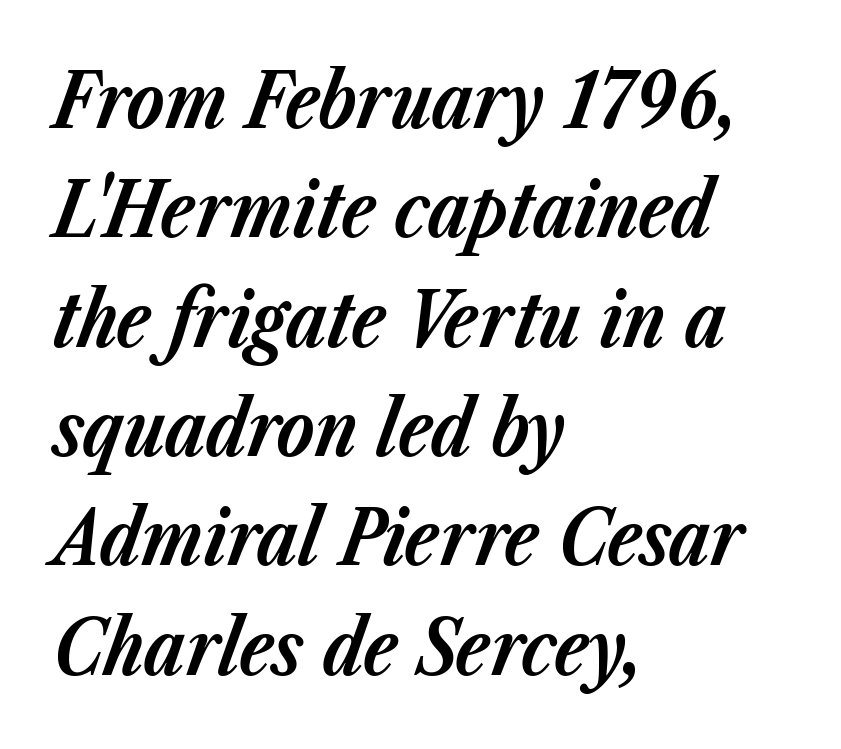
The typesetting leans heavy: a genuine bold. The rendering uses natural spacing where letterforms have individual widths. Caption: multi-line text, flush left, ragged right. This is oblique type, the kind used for emphasis or titles. Each word holds together tightly as a unit, with standard inter-letter gaps.
